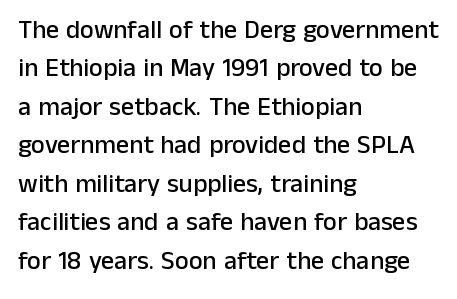
These lines keep a tight, regular rhythm from letter to letter. A student would call this left alignment; a typographer would say flush left, rag right. Descenders are the only things crossing below the line. Evenly set lines give the paragraph a standard silhouette. Ordinary non-slanted type is in use.
